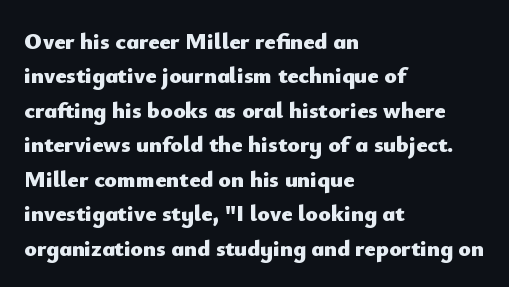
Is the letter spacing exaggerated? No — it looks like the ordinary default. Reading down the block, your eye returns to a fixed left position each line. Heavy-handed strokes throughout: this text is bold. Just letters on the line, the space beneath them empty. Baseline-to-baseline distance is the conventional proportion of letter height. A roman cut, with each character standing at attention.
